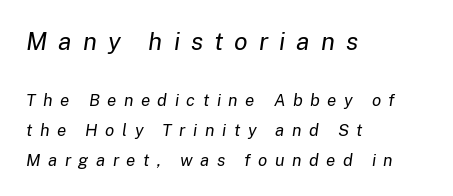
The string is rendered with underlining switched off. Tall strokes in this sample are angled rather than plumb. Whoever set this made the first block the dominant, larger element. Where is the straight margin? On the left. Compared with typical body copy, the letter spacing here is much looser.
